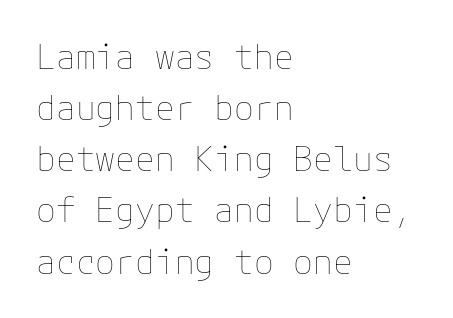
{"italic": "no", "bold": "no", "weight": "thin", "width": "normal", "stroke_contrast": "low", "x_height": "medium", "underline": "no", "align": "left", "line_spacing": "normal", "line_spacing_ratio": 1.55, "letter_spacing": "normal", "letter_spacing_em": 0.0, "glyph_px": 33}
